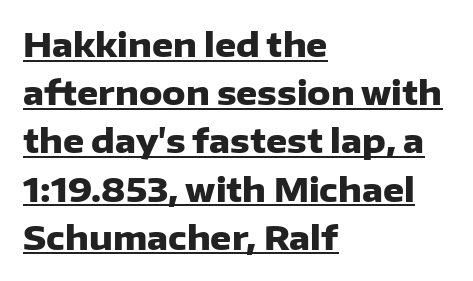
Descenders here cross a horizontal rule under the line. A classic flush-left, rag-right setting is used for this passage. Vertically, the passage feels balanced, rows spaced as you'd expect. In terms of letterform style, serifs are entirely absent. The face used here is proportionally spaced, like ordinary book or web type. The horizontal fit of the characters is conventional and even.
